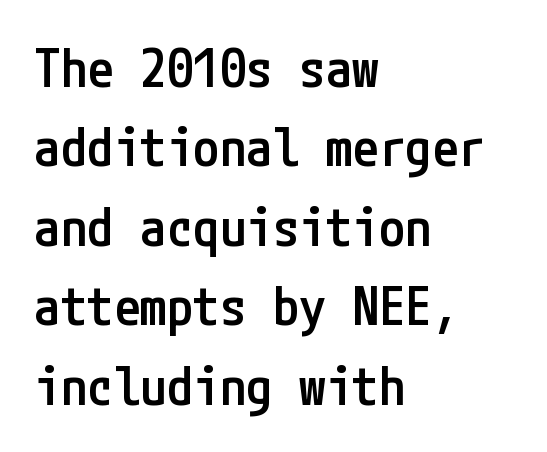
The image shows 53 px semibold, condensed sans-serif type, upright; set left-aligned, normal line spacing (1.5x), normal letter spacing, not underlined; low stroke contrast and a medium x-height.
